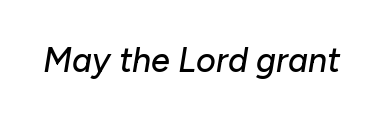
{"italic": "yes", "lean": "right", "slant_degrees": 10, "width": "normal", "stroke_contrast": "low", "x_height": "medium", "monospaced": "no", "underline": "no", "letter_spacing": "normal", "letter_spacing_em": 0.0, "glyph_px": 34}
